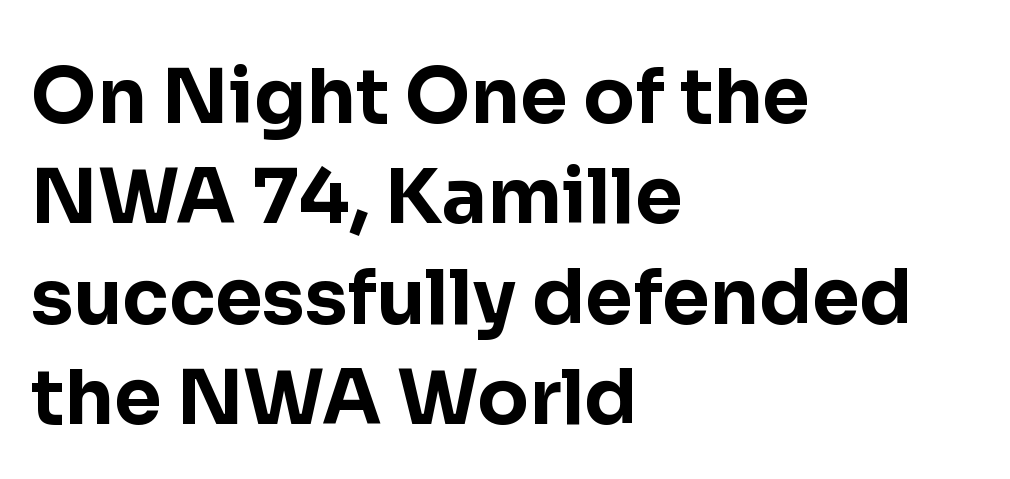
Q: Is the text bold? A: Yes.
Q: Is the text italic (slanted)? A: No, it is upright.
Q: Is the typeface a serif or a sans-serif typeface? A: Sans-serif.
Q: Is the text underlined? A: No.
Q: How is the paragraph aligned? A: Left-aligned.
Q: Is the spacing between letters normal or unusually wide? A: Normal.
Q: Is the spacing between lines tight, normal or loose? A: Normal.
Q: Width (condensed, normal, or wide)? A: Normal.
Q: Stroke contrast? A: Low.
Q: x-height? A: Medium.
Q: Monospaced? A: No.
